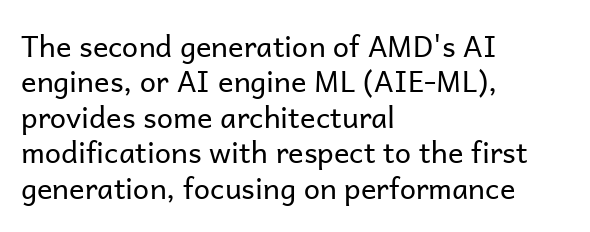
Nope, not italic — everything's standing straight. The letterforms sit shoulder to shoulder at normal distance. No extra ink here — the face is not bold. Check under the words: just untouched page. The text block is weighted toward the left margin, trailing off unevenly rightward. You could not count columns in this text — the font is proportionally spaced.
